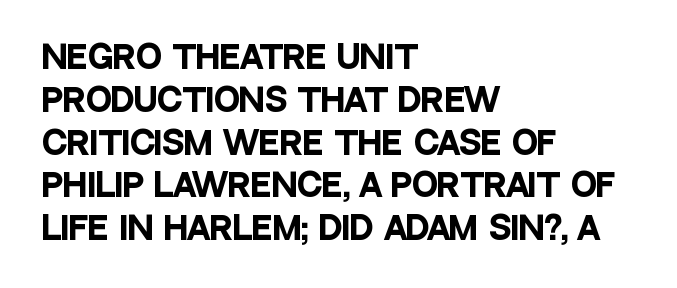
The image shows 31 px heavy, condensed sans-serif type, upright; set left-aligned, normal line spacing (1.38x), normal letter spacing, not underlined; low stroke contrast and a large x-height.
